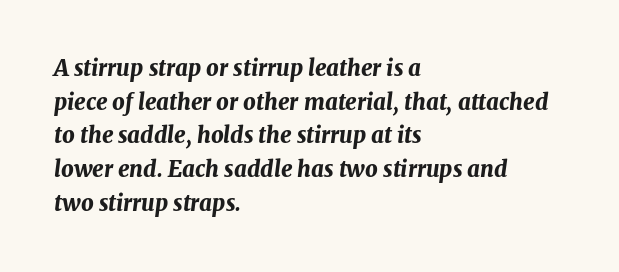
Strokes here are thick enough to call this a true bold. The tracking reads as untouched default to a designer's eye. The rag falls on the right side of this text block. The typography opts for an oblique posture over an upright one. Underline: absent. Baseline-to-baseline distance is the conventional proportion of letter height.
